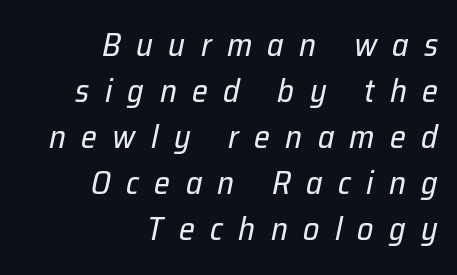
Varying glyph widths throughout — classic text-font behaviour. Designer's note — italics engaged. Baseline-to-baseline distance is the conventional proportion of letter height. Compared with a typical body face, this is equally light or lighter still. A flush-right, rag-left setting is used for this passage.
